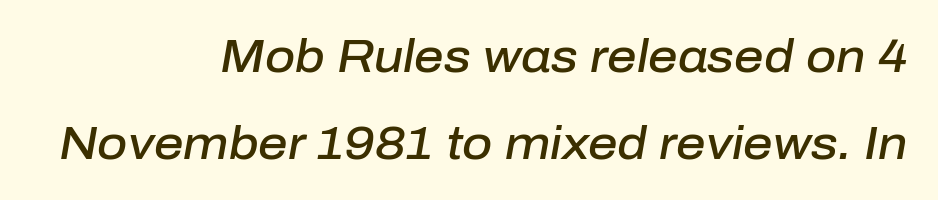
The image shows 46 px semibold type, italic (leaning right); set right-aligned, line spacing 1.89x, normal letter spacing, not underlined; low stroke contrast and a medium x-height.
